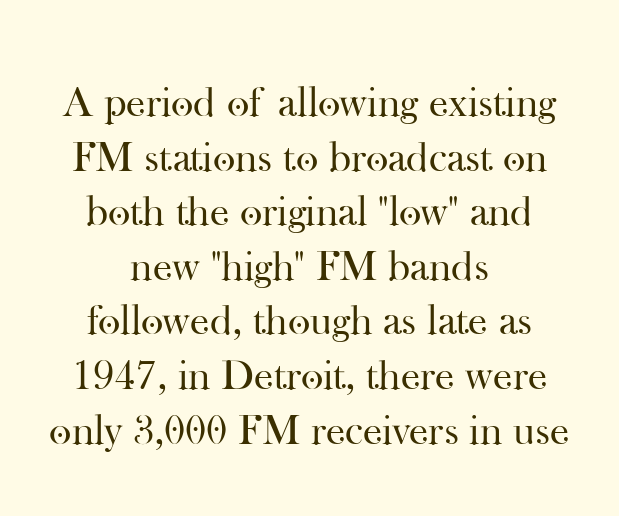
{"serif": "yes", "italic": "no", "bold": "no", "weight": "regular", "width": "normal", "stroke_contrast": "high", "x_height": "small", "monospaced": "no", "underline": "no", "align": "center", "line_spacing": "normal", "line_spacing_ratio": 1.27, "letter_spacing": "normal", "letter_spacing_em": 0.0, "glyph_px": 43}
